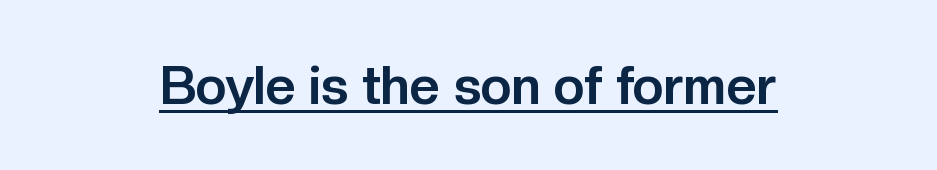
{"serif": "no", "italic": "no", "bold": "yes", "weight": "bold", "width": "normal", "stroke_contrast": "low", "x_height": "medium", "monospaced": "no", "underline": "yes", "align": "center", "letter_spacing": "normal", "letter_spacing_em": 0.0, "glyph_px": 53}
